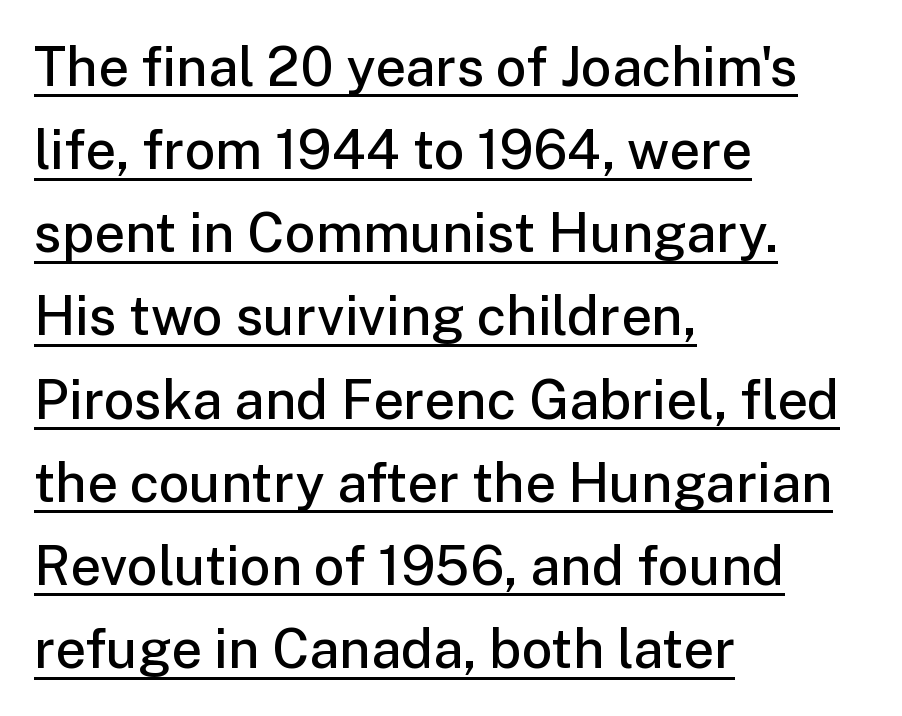
{"serif": "no", "italic": "no", "bold": "semi", "weight": "semibold", "width": "normal", "stroke_contrast": "low", "x_height": "medium", "monospaced": "no", "underline": "yes", "align": "left", "line_spacing": "normal", "line_spacing_ratio": 1.54, "letter_spacing": "normal", "letter_spacing_em": 0.0, "glyph_px": 54}
